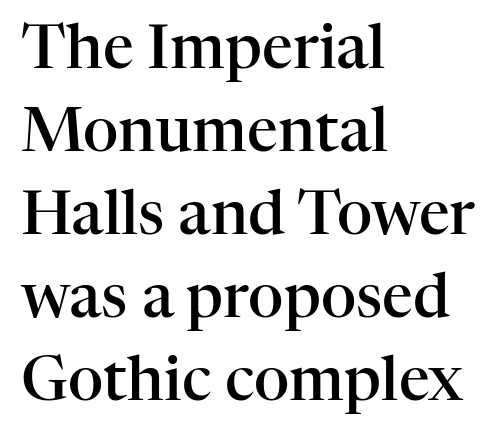
Q: Is the text bold? A: Semi-bold.
Q: Is the text italic (slanted)? A: No, it is upright.
Q: Is the typeface a serif or a sans-serif typeface? A: Serif.
Q: Is the text underlined? A: No.
Q: How is the paragraph aligned? A: Left-aligned.
Q: Is the spacing between letters normal or unusually wide? A: Normal.
Q: Is the spacing between lines tight, normal or loose? A: Normal.
Q: Width (condensed, normal, or wide)? A: Normal.
Q: Stroke contrast? A: High.
Q: x-height? A: Medium.
Q: Monospaced? A: No.
